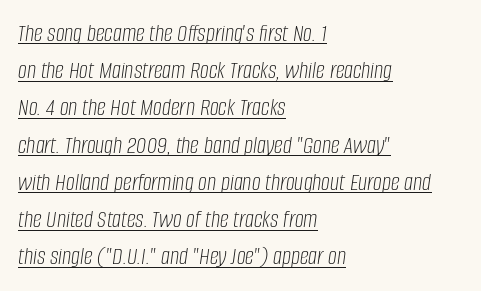
Q: Is the text bold? A: No.
Q: Is the text italic (slanted)? A: Yes, it leans right by about 8 degrees.
Q: Is the text underlined? A: Yes.
Q: How is the paragraph aligned? A: Left-aligned.
Q: Is the spacing between letters normal or unusually wide? A: Normal.
Q: Is the spacing between lines tight, normal or loose? A: Normal.
